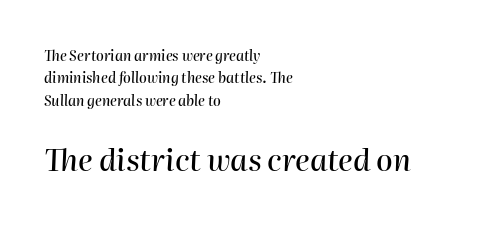
The image shows 30 px text type, italic (leaning right); set left-aligned, normal line spacing (1.59x), normal letter spacing, not underlined; the second (bottom) block is 2.14x larger; high stroke contrast and a medium x-height.
